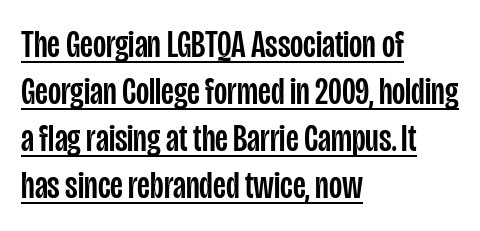
This rendering employs a face without finishing strokes, i.e., a sans-serif. Descenders here cross a horizontal rule under the line. Compared with typical body copy, the letter spacing here is the same. Short and long lines alike share a common starting point at left. Varying glyph widths throughout — classic text-font behaviour.
